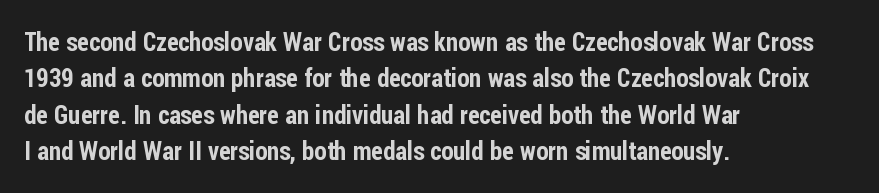
{"italic": "no", "underline": "no", "align": "left", "line_spacing": "normal", "line_spacing_ratio": 1.46, "letter_spacing": "normal", "letter_spacing_em": 0.0, "glyph_px": 25}
